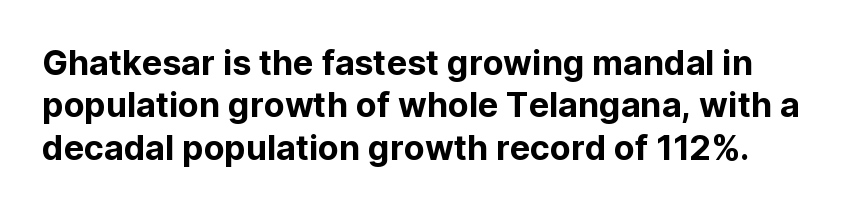
Q: Is the text italic (slanted)? A: No, it is upright.
Q: Is the typeface a serif or a sans-serif typeface? A: Sans-serif.
Q: Is the text underlined? A: No.
Q: Is the spacing between letters normal or unusually wide? A: Normal.
Q: Is the spacing between lines tight, normal or loose? A: Normal.
Q: Width (condensed, normal, or wide)? A: Normal.
Q: Stroke contrast? A: Low.
Q: x-height? A: Medium.
Q: Monospaced? A: No.
